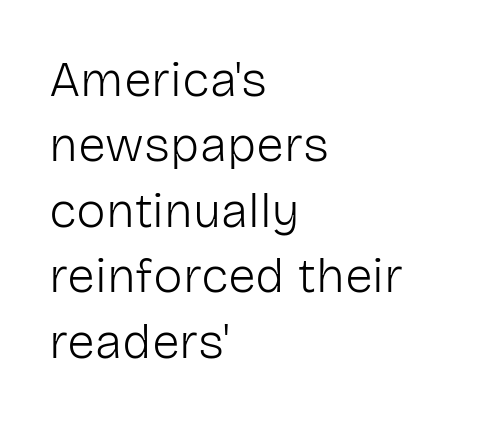
Q: Is the text bold? A: No.
Q: Is the text italic (slanted)? A: No, it is upright.
Q: Is the typeface a serif or a sans-serif typeface? A: Sans-serif.
Q: Is the text underlined? A: No.
Q: How is the paragraph aligned? A: Left-aligned.
Q: Is the spacing between letters normal or unusually wide? A: Normal.
Q: Is the spacing between lines tight, normal or loose? A: Normal.
Q: Width (condensed, normal, or wide)? A: Normal.
Q: Stroke contrast? A: Low.
Q: x-height? A: Medium.
Q: Monospaced? A: No.
